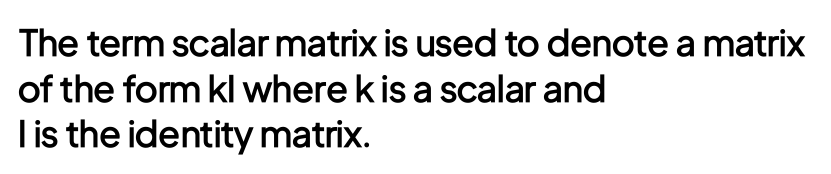
The image shows 36 px semibold, condensed sans-serif type, upright; set left-aligned, normal line spacing (1.27x), normal letter spacing, not underlined; low stroke contrast and a medium x-height.
